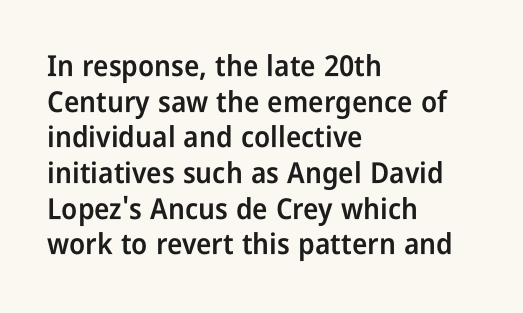
The image shows 29 px semibold, condensed sans-serif type, upright; set left-aligned, line spacing 1.23x, normal letter spacing, not underlined; low stroke contrast and a medium x-height.
